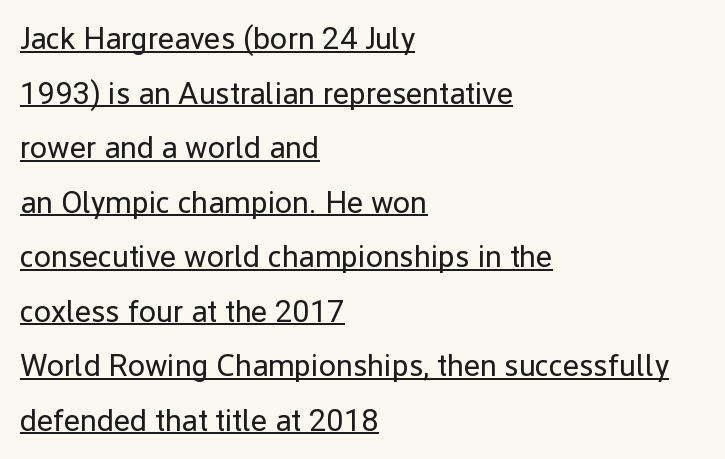
{"serif": "no", "italic": "no", "bold": "no", "weight": "regular", "width": "normal", "stroke_contrast": "low", "x_height": "medium", "monospaced": "no", "underline": "yes", "align": "left", "line_spacing_ratio": 1.76, "letter_spacing": "normal", "letter_spacing_em": 0.0, "glyph_px": 31}
